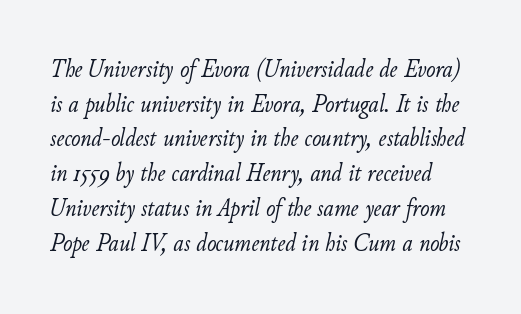
Q: Is the text bold? A: No.
Q: Is the text italic (slanted)? A: Yes, it leans right by about 11 degrees.
Q: Is the text underlined? A: No.
Q: Is the spacing between letters normal or unusually wide? A: Normal.
Q: Is the spacing between lines tight, normal or loose? A: Normal.
